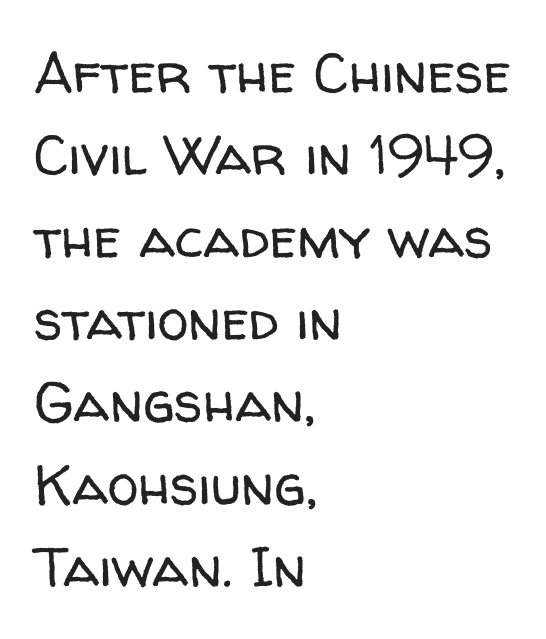
The image shows 56 px regular-weight sans-serif type, upright; set left-aligned, normal line spacing (1.47x), normal letter spacing, not underlined; low stroke contrast and a medium x-height.
